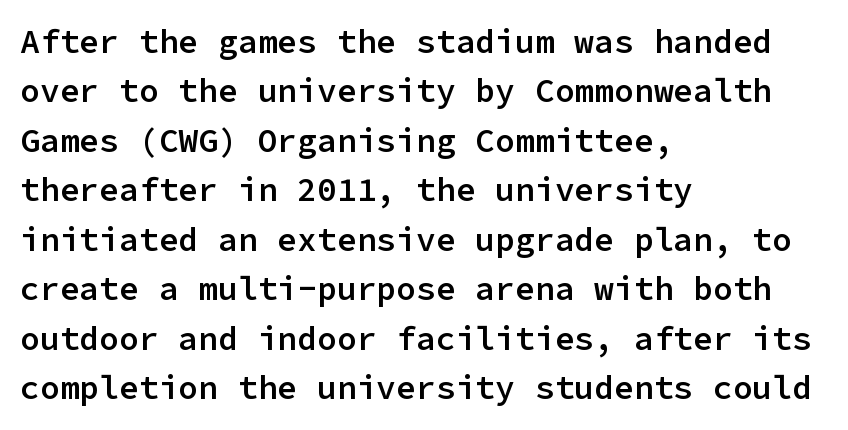
The image shows 33 px semibold sans-serif type, upright, monospaced; set left-aligned, normal line spacing (1.5x), normal letter spacing, not underlined; low stroke contrast and a medium x-height.
